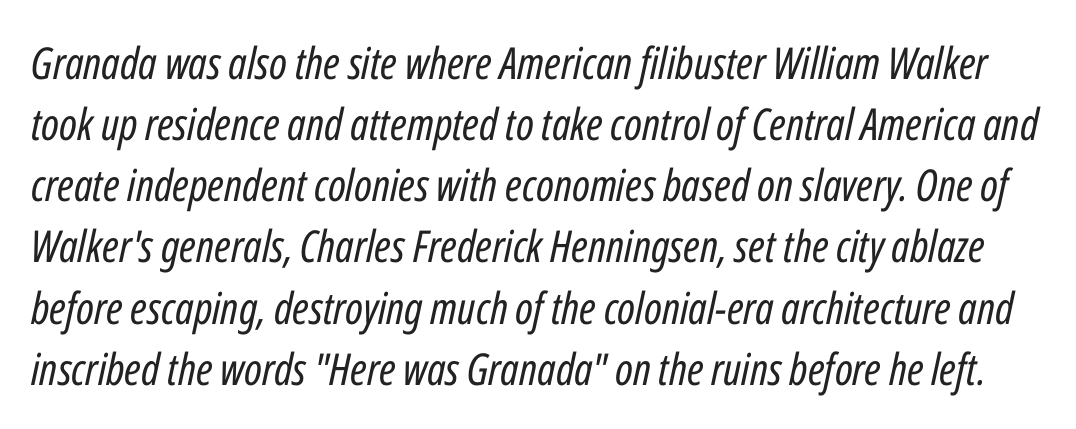
Q: Is the text bold? A: No.
Q: Is the text italic (slanted)? A: Yes, it leans right by about 12 degrees.
Q: Is the text underlined? A: No.
Q: Is the spacing between letters normal or unusually wide? A: Normal.
Q: Is the spacing between lines tight, normal or loose? A: Normal.
Q: Width (condensed, normal, or wide)? A: Condensed.
Q: Stroke contrast? A: Low.
Q: x-height? A: Medium.
Q: Monospaced? A: No.
